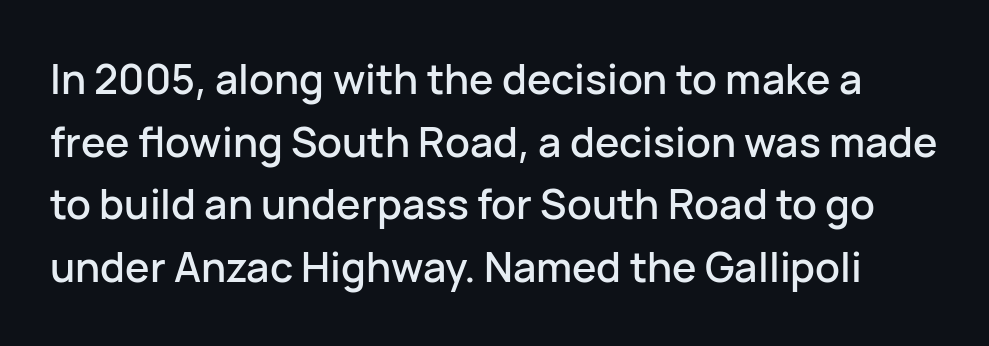
Q: Is the text italic (slanted)? A: No, it is upright.
Q: Is the typeface a serif or a sans-serif typeface? A: Sans-serif.
Q: Is the text underlined? A: No.
Q: Is the spacing between letters normal or unusually wide? A: Normal.
Q: Is the spacing between lines tight, normal or loose? A: Normal.
Q: Width (condensed, normal, or wide)? A: Normal.
Q: Stroke contrast? A: Low.
Q: x-height? A: Medium.
Q: Monospaced? A: No.
